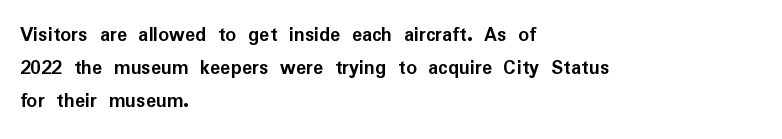
Q: Is the text bold? A: Yes.
Q: Is the text italic (slanted)? A: No, it is upright.
Q: Is the text underlined? A: No.
Q: How is the paragraph aligned? A: Left-aligned.
Q: Is the spacing between letters normal or unusually wide? A: Normal.
Q: Is the spacing between lines tight, normal or loose? A: Normal.
